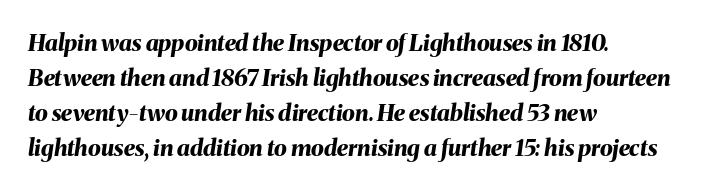
{"italic": "yes", "lean": "right", "slant_degrees": 8, "bold": "yes", "underline": "no", "align": "left", "line_spacing": "normal", "line_spacing_ratio": 1.52, "letter_spacing": "normal", "letter_spacing_em": 0.0, "glyph_px": 23}
